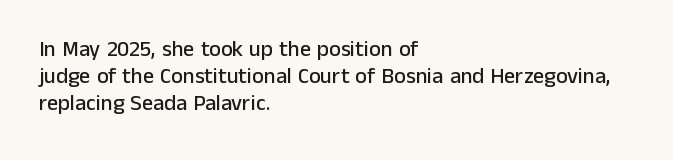
Q: Is the text italic (slanted)? A: No, it is upright.
Q: Is the text underlined? A: No.
Q: How is the paragraph aligned? A: Left-aligned.
Q: Is the spacing between letters normal or unusually wide? A: Normal.
